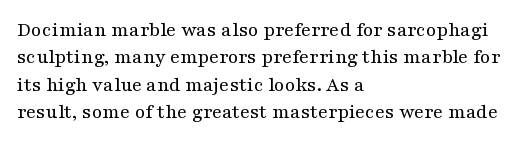
{"italic": "no", "bold": "no", "underline": "no", "align": "left", "line_spacing": "normal", "line_spacing_ratio": 1.3, "letter_spacing": "normal", "letter_spacing_em": 0.0, "glyph_px": 21}
